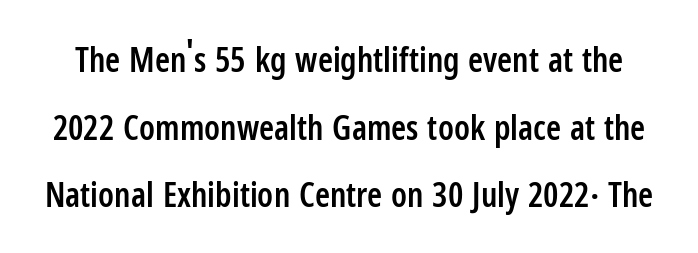
Q: Is the text bold? A: Semi-bold.
Q: Is the text italic (slanted)? A: No, it is upright.
Q: Is the typeface a serif or a sans-serif typeface? A: Sans-serif.
Q: Is the text underlined? A: No.
Q: Is the spacing between letters normal or unusually wide? A: Normal.
Q: Is the spacing between lines tight, normal or loose? A: Loose.
Q: Width (condensed, normal, or wide)? A: Condensed.
Q: Stroke contrast? A: Low.
Q: x-height? A: Medium.
Q: Monospaced? A: No.
